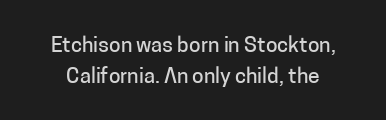
Letter spacing: default. Style check: upright. The zone under the glyphs is completely vacant. Vertical spacing — default.
